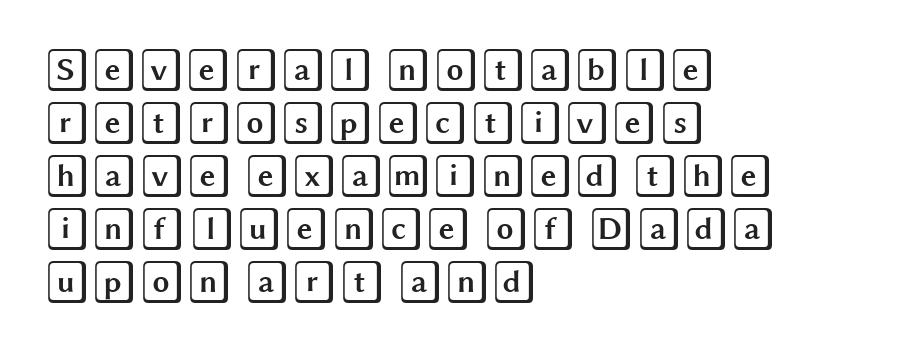
{"italic": "no", "width": "wide", "x_height": "large", "underline": "no", "align": "left", "line_spacing_ratio": 1.23, "letter_spacing": "normal", "letter_spacing_em": 0.0, "glyph_px": 43}
